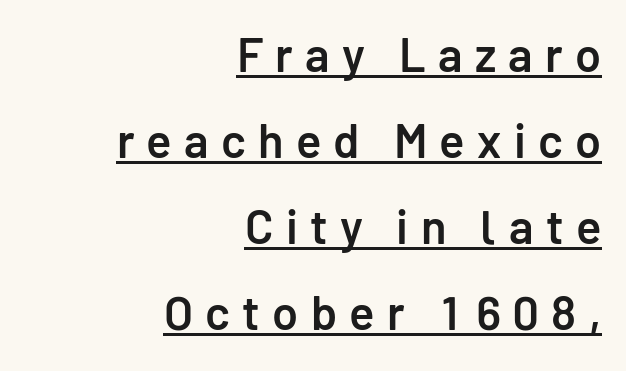
Classification — sans serif. Underlining? Definitely there. A student would call this right alignment; a typographer would say flush right, rag left. Do the characters align in a grid? No, the font is proportional. The face used here is rendered with a markedly widened letterfit.
